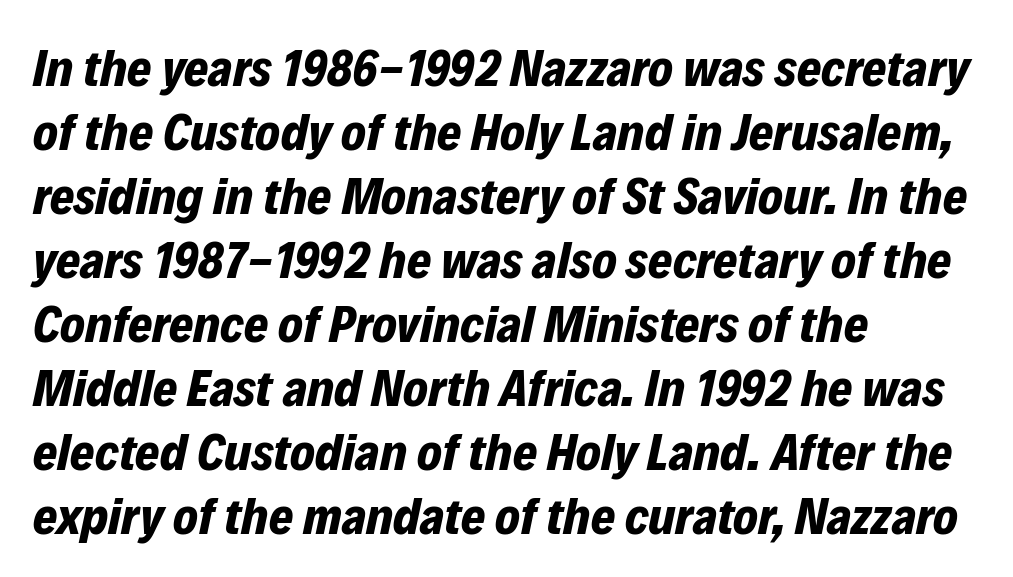
{"italic": "yes", "lean": "right", "slant_degrees": 12, "bold": "yes", "weight": "bold", "width": "normal", "stroke_contrast": "low", "x_height": "medium", "monospaced": "no", "underline": "no", "align": "left", "line_spacing_ratio": 1.23, "letter_spacing": "normal", "letter_spacing_em": 0.0, "glyph_px": 52}
